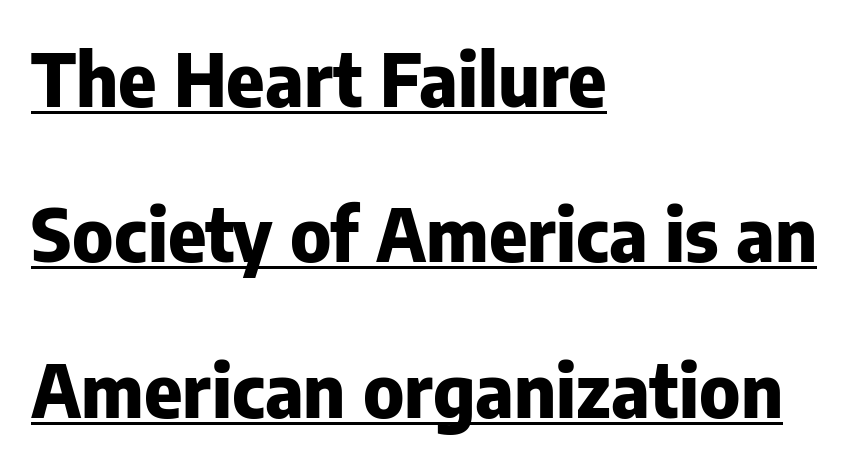
This block would shrink considerably if given ordinary leading; it's expanded now. Grotesque or geometric, the face here clearly has no serifs. You'd pick this weight for a headline — it's a proper bold. The rendering uses the underline text-decoration.
